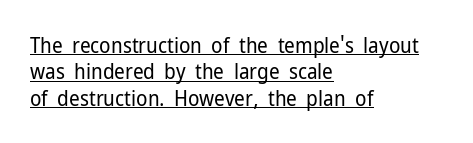
This sample is left-justified, so line endings fall wherever the words run out. How would I describe the line gaps? Plain and ordinary. A typesetter would call this zero additional tracking. Italic? Not at all — the glyphs are vertical. Heft: none added — not bold. Honestly, the underline is the first thing you notice here.
